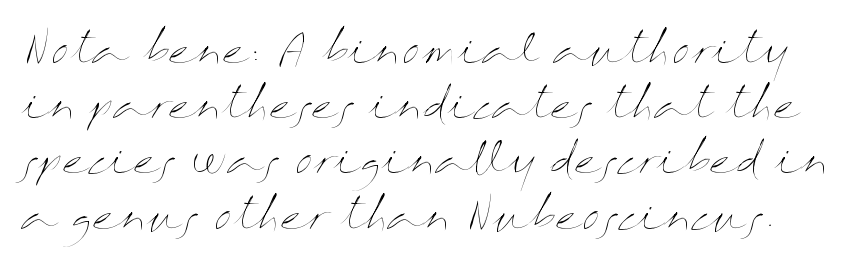
{"bold": "no", "weight": "thin", "width": "wide", "stroke_contrast": "medium", "x_height": "medium", "monospaced": "no", "underline": "no", "line_spacing": "normal", "line_spacing_ratio": 1.38, "letter_spacing": "normal", "letter_spacing_em": 0.0, "glyph_px": 40}
